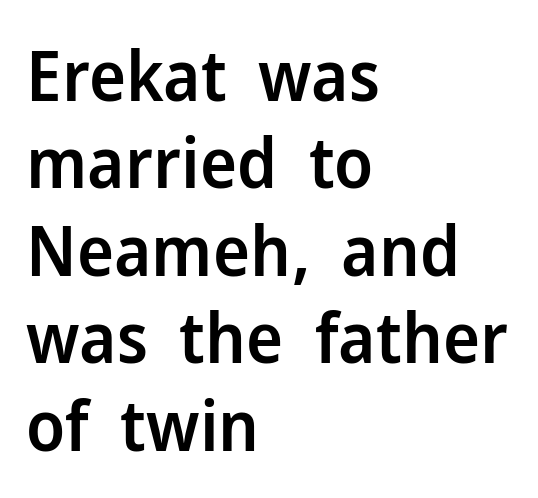
Q: Is the text bold? A: Semi-bold.
Q: Is the text italic (slanted)? A: No, it is upright.
Q: Is the typeface a serif or a sans-serif typeface? A: Sans-serif.
Q: Is the text underlined? A: No.
Q: How is the paragraph aligned? A: Left-aligned.
Q: Is the spacing between letters normal or unusually wide? A: Normal.
Q: Is the spacing between lines tight, normal or loose? A: Normal.
Q: Width (condensed, normal, or wide)? A: Normal.
Q: Stroke contrast? A: Low.
Q: x-height? A: Medium.
Q: Monospaced? A: No.
